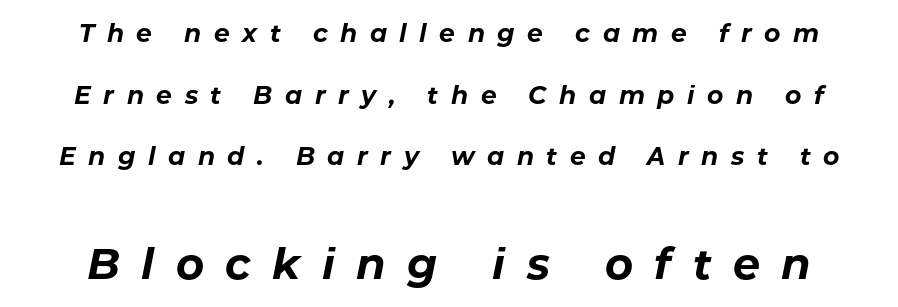
Q: Is the text bold? A: Yes.
Q: Is the text italic (slanted)? A: Yes, it leans right by about 11 degrees.
Q: Is the text underlined? A: No.
Q: Is the spacing between letters normal or unusually wide? A: Unusually wide.
Q: Is the spacing between lines tight, normal or loose? A: Loose.
Q: Which block of text is set in a larger size, the first (top) or the second (bottom)? A: The second (bottom) one.
Q: Width (condensed, normal, or wide)? A: Normal.
Q: Stroke contrast? A: Low.
Q: x-height? A: Medium.
Q: Monospaced? A: No.
